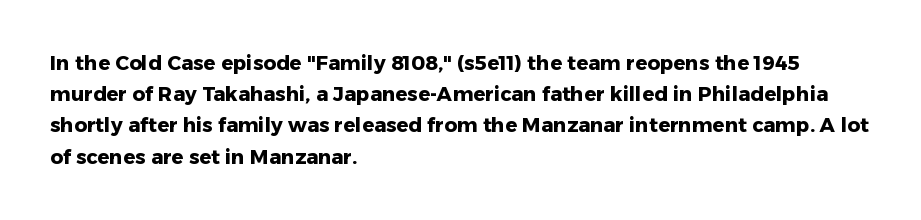
{"italic": "no", "bold": "yes", "underline": "no", "align": "left", "line_spacing": "normal", "line_spacing_ratio": 1.56, "letter_spacing": "normal", "letter_spacing_em": 0.0, "glyph_px": 20}
